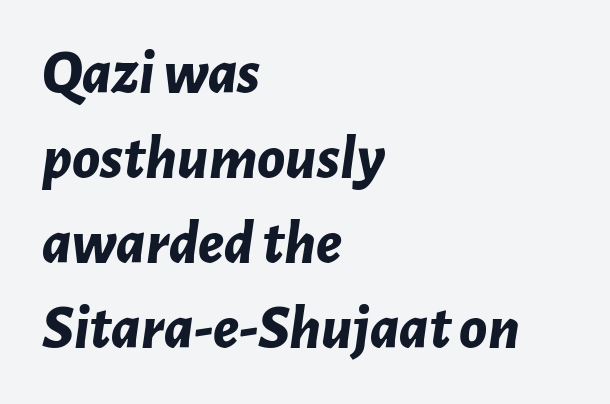
Q: Is the text bold? A: Yes.
Q: Is the text italic (slanted)? A: Yes, it leans right by about 7 degrees.
Q: Is the text underlined? A: No.
Q: How is the paragraph aligned? A: Left-aligned.
Q: Is the spacing between letters normal or unusually wide? A: Normal.
Q: Is the spacing between lines tight, normal or loose? A: Normal.
Q: Width (condensed, normal, or wide)? A: Normal.
Q: Stroke contrast? A: Low.
Q: x-height? A: Medium.
Q: Monospaced? A: No.
